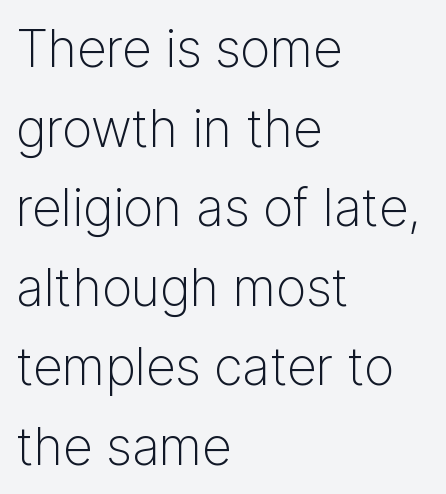
One glance says typical: line gaps are just what's usual. Where is the straight margin? On the left. The letterforms sit at book weight or below. Tall strokes in this sample are plumb rather than angled. Honestly, there is no underline to notice here at all. Typographically, this falls in the sans-serif category.
